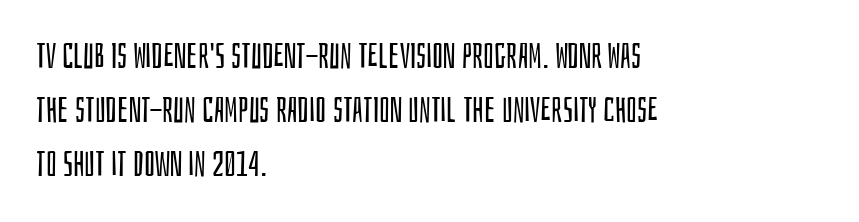
Quick note: not italic, upright. Each row of text sits above clean, open space. Where is the straight margin? On the left. Look at the tracking — it's just the regular setting, nothing added.
